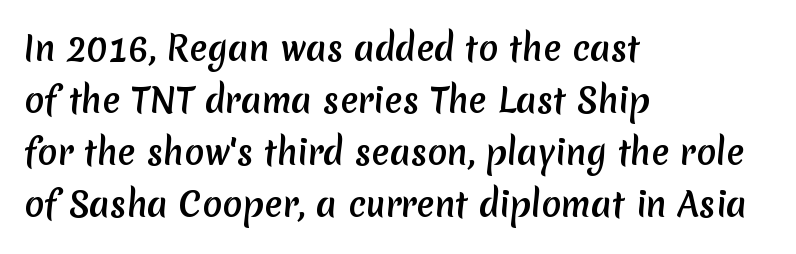
One-word summary of the alignment: left. This sample has the flowing, uneven cadence of proportional lettering. Students, note that the glyphs here touch the page at normal intervals. The baseline area is clear. Quick note: interline space is typical. Each letter's strokes conclude bluntly, with no projecting serifs.
